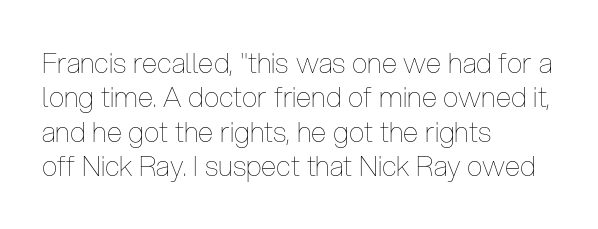
Spacing verdict: proportional, widths tailored to each character. Notice how the stems are strictly vertical — no italics here. A bare baseline throughout the passage. Notice how the passage keeps a crisp vertical edge on the left only.
